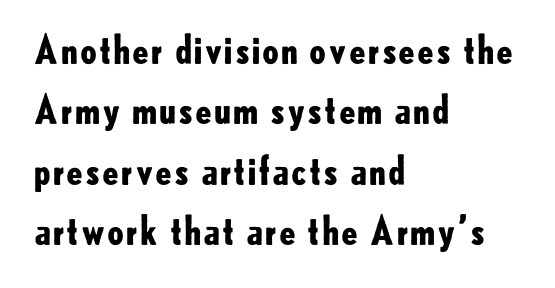
{"serif": "no", "italic": "no", "bold": "yes", "weight": "bold", "width": "normal", "stroke_contrast": "low", "x_height": "small", "monospaced": "no", "underline": "no", "align": "left", "line_spacing": "normal", "line_spacing_ratio": 1.55, "letter_spacing": "normal", "letter_spacing_em": 0.0, "glyph_px": 39}
